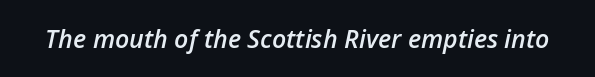
The image shows 25 px text type, italic (leaning right); set normal letter spacing, not underlined.
